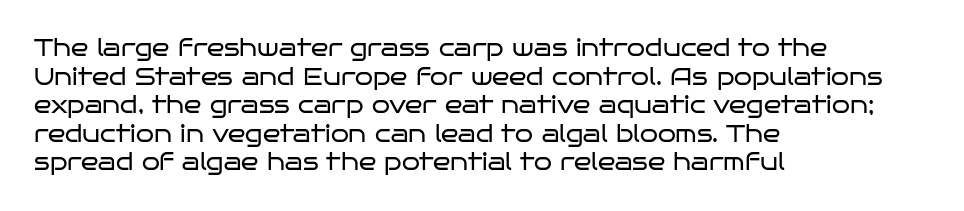
Q: Is the text bold? A: No.
Q: Is the text italic (slanted)? A: No, it is upright.
Q: Is the text underlined? A: No.
Q: How is the paragraph aligned? A: Left-aligned.
Q: Is the spacing between letters normal or unusually wide? A: Normal.
